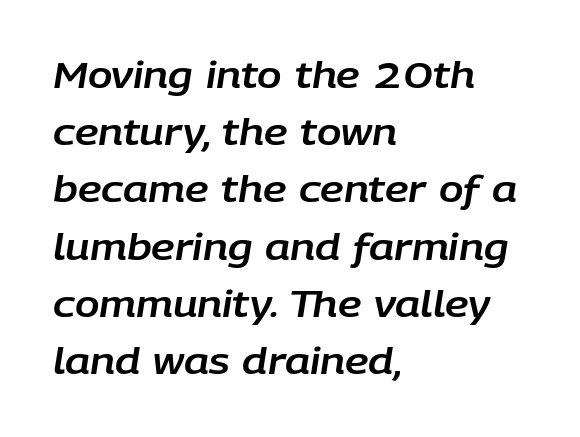
Q: Is the text italic (slanted)? A: Yes, it leans right by about 9 degrees.
Q: Is the text underlined? A: No.
Q: How is the paragraph aligned? A: Left-aligned.
Q: Is the spacing between letters normal or unusually wide? A: Normal.
Q: Is the spacing between lines tight, normal or loose? A: Normal.
Q: Width (condensed, normal, or wide)? A: Normal.
Q: Stroke contrast? A: Low.
Q: x-height? A: Large.
Q: Monospaced? A: No.
